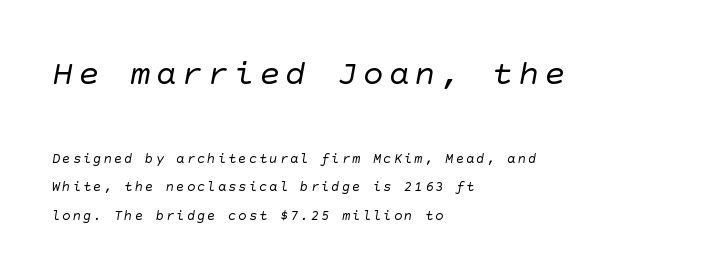
The image shows 35 px regular-weight sans-serif type; set left-aligned, loose line spacing (2.01x), not underlined; the first (top) block is 2.5x larger; low stroke contrast and a large x-height.
